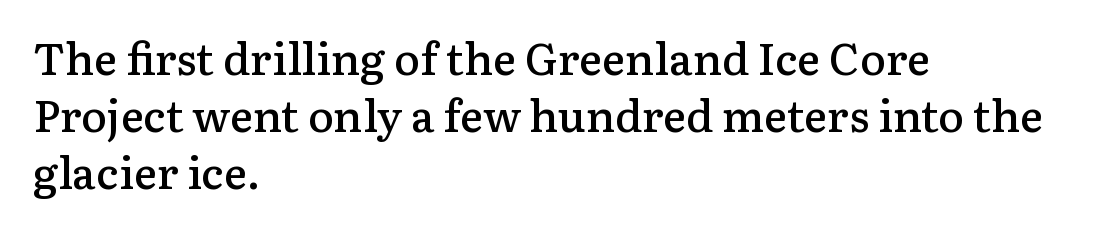
Leftover space on each line is placed entirely after the last word. Its strokes are somewhat broadened, the hallmark of semibold type. Words float on clear page, feet unadorned. Proportional: the letters do not fall into vertical columns. A serif font was chosen for this passage. In terms of leading, this rendering sits right in the middle.
